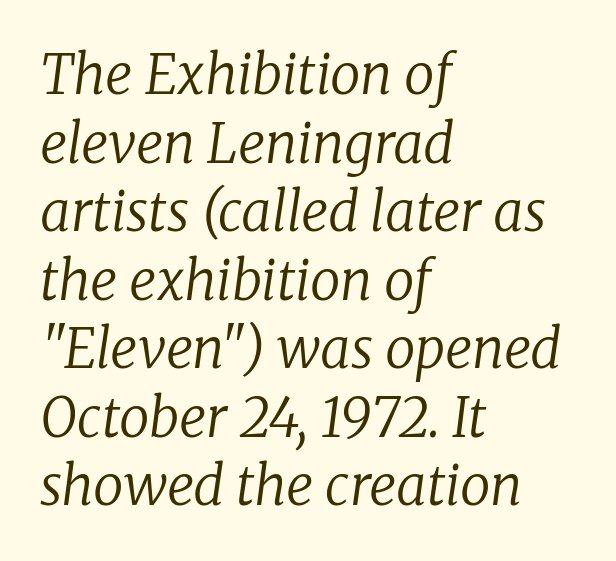
The image shows 54 px regular-weight serif type, italic (leaning right); set left-aligned, normal line spacing (1.27x), normal letter spacing, not underlined; low stroke contrast and a medium x-height.
